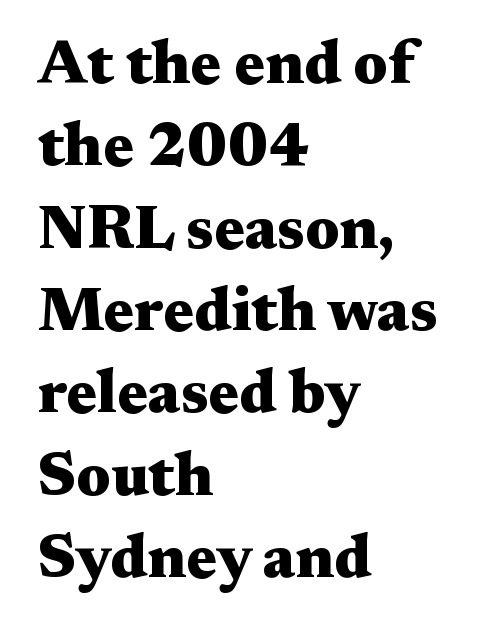
The image shows 61 px heavy, wide serif type, upright; set left-aligned, normal line spacing (1.35x), normal letter spacing, not underlined; medium stroke contrast and a medium x-height.
